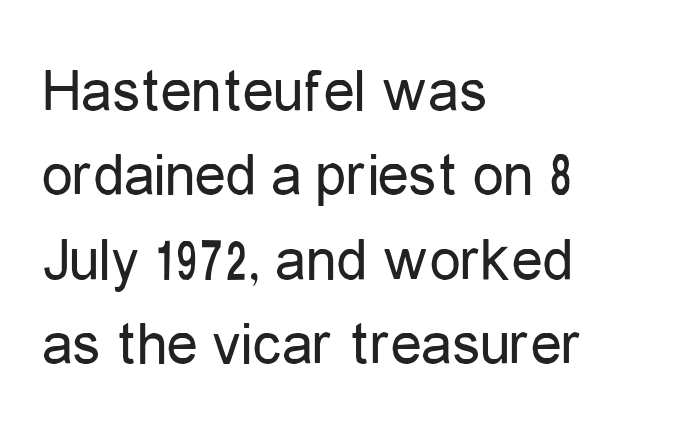
The image shows 62 px regular-weight, condensed sans-serif type, upright; set left-aligned, normal line spacing (1.36x), normal letter spacing, not underlined; low stroke contrast and a medium x-height.
